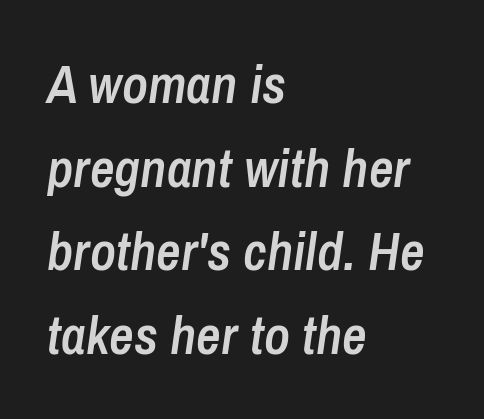
The image shows 54 px semibold, condensed type, italic (leaning right); set left-aligned, normal line spacing (1.55x), normal letter spacing, not underlined; low stroke contrast and a medium x-height.
